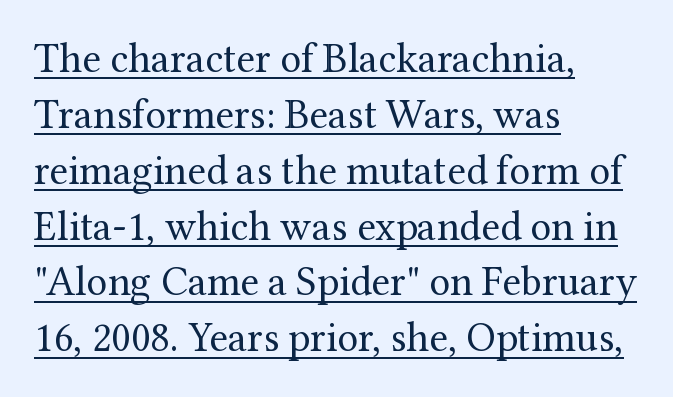
Q: Is the text bold? A: No.
Q: Is the text italic (slanted)? A: No, it is upright.
Q: Is the typeface a serif or a sans-serif typeface? A: Serif.
Q: Is the text underlined? A: Yes.
Q: How is the paragraph aligned? A: Left-aligned.
Q: Is the spacing between letters normal or unusually wide? A: Normal.
Q: Is the spacing between lines tight, normal or loose? A: Normal.
Q: Width (condensed, normal, or wide)? A: Normal.
Q: Stroke contrast? A: Medium.
Q: x-height? A: Medium.
Q: Monospaced? A: No.
